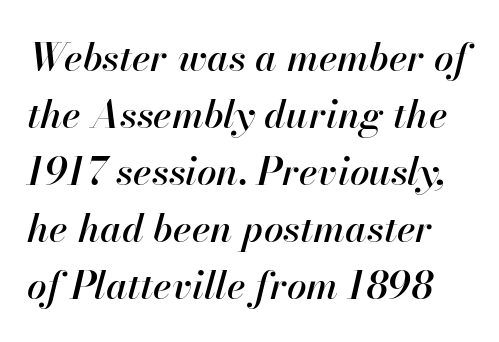
{"italic": "yes", "lean": "right", "slant_degrees": 13, "width": "normal", "stroke_contrast": "high", "x_height": "small", "monospaced": "no", "underline": "no", "line_spacing": "normal", "line_spacing_ratio": 1.46, "letter_spacing": "normal", "letter_spacing_em": 0.0, "glyph_px": 39}
